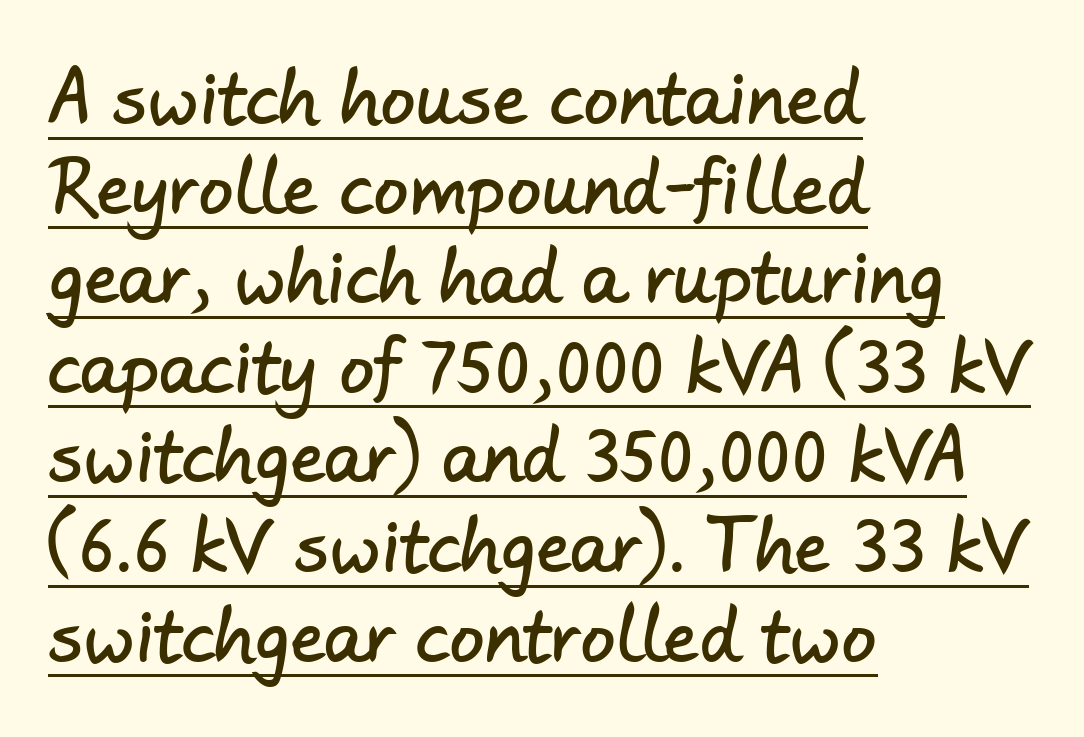
{"serif": "no", "width": "normal", "stroke_contrast": "low", "x_height": "small", "monospaced": "no", "underline": "yes", "align": "left", "line_spacing": "normal", "line_spacing_ratio": 1.28, "letter_spacing": "normal", "letter_spacing_em": 0.0, "glyph_px": 70}
